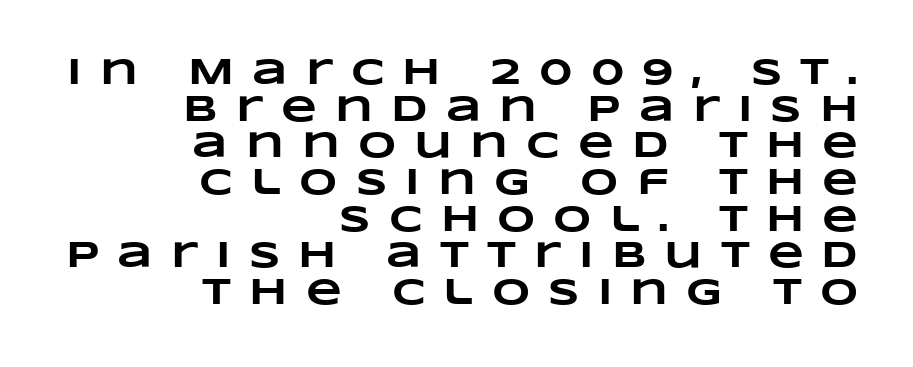
The image shows 37 px heavy, wide type; set right-aligned, tight line spacing (0.99x), unusually wide letter spacing (+0.49 em), not underlined; low stroke contrast and a large x-height.
